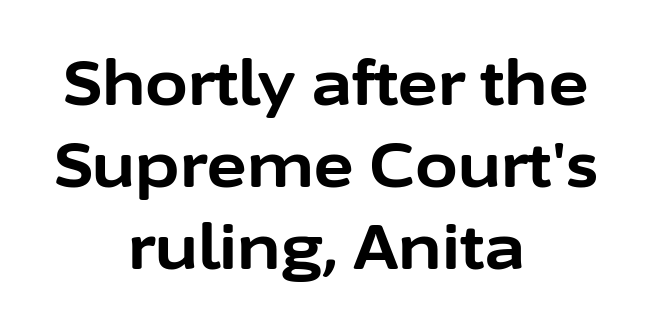
You can tell it's not italic because the verticals are truly vertical. Nothing sits at the stroke ends, so this counts as sans-serif. Note the varied advance widths — an 'i' is clearly narrower than an 'm'. Compared with typical body copy, the letter spacing here is the same. Check the space under the baseline: it is left empty. Typeset on center — no edge is straight.
